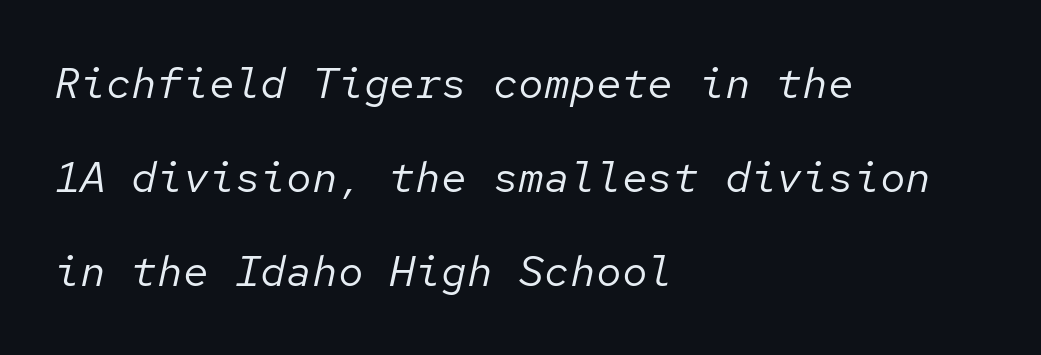
Q: Is the text bold? A: No.
Q: Is the text italic (slanted)? A: Yes, it leans right by about 12 degrees.
Q: Is the text underlined? A: No.
Q: How is the paragraph aligned? A: Left-aligned.
Q: Is the spacing between letters normal or unusually wide? A: Normal.
Q: Is the spacing between lines tight, normal or loose? A: Loose.
Q: Width (condensed, normal, or wide)? A: Normal.
Q: Stroke contrast? A: Low.
Q: x-height? A: Medium.
Q: Monospaced? A: Yes.
